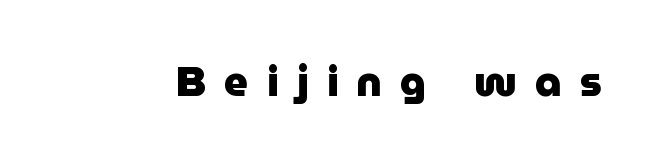
Heft: maximum for text — a bold. Each letter keeps its own natural width here, so spacing adapts to shape. Here the glyphs are tracked loosely, breaking word shapes into spaced letters. The space beneath each line is pristine and unruled. Ascenders rise straight up at ninety degrees.
